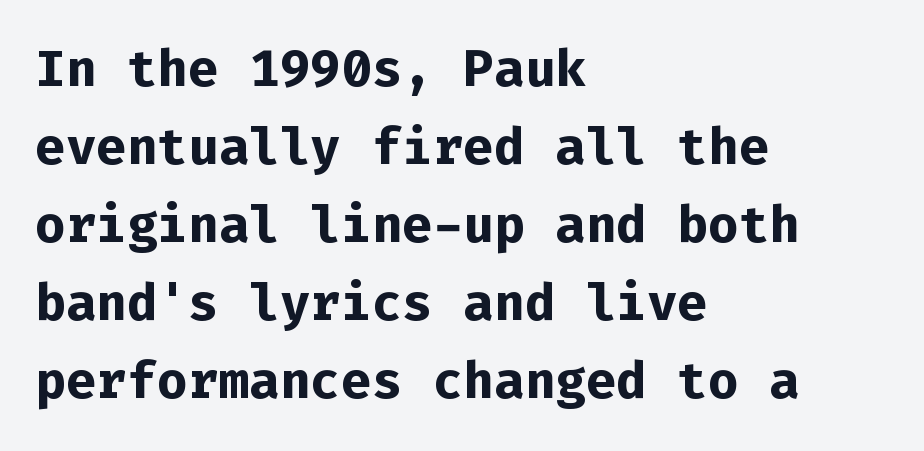
The image shows 51 px bold sans-serif type, upright, monospaced; set left-aligned, normal line spacing (1.53x), normal letter spacing, not underlined; low stroke contrast and a medium x-height.
